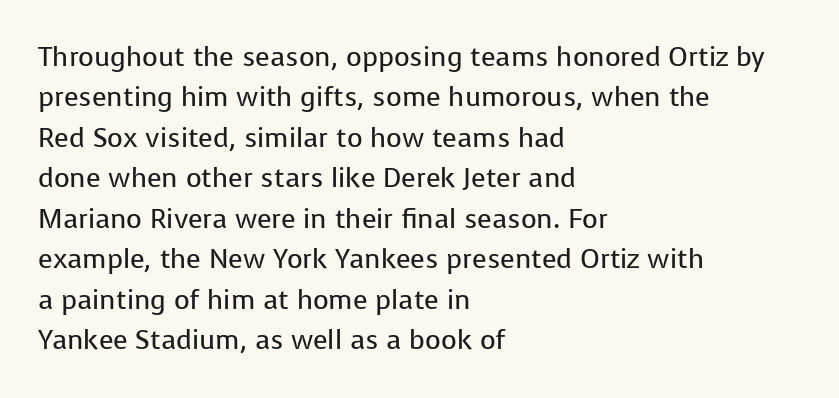
The image shows 27 px text type, upright; set left-aligned, normal line spacing (1.5x), normal letter spacing, not underlined.
